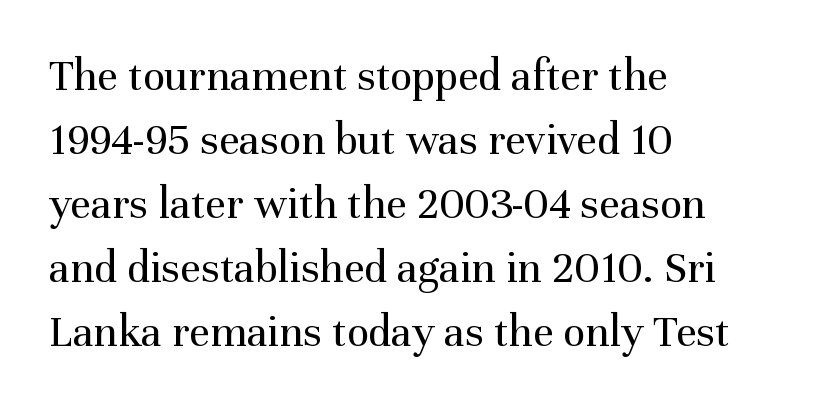
Q: Is the text bold? A: No.
Q: Is the text italic (slanted)? A: No, it is upright.
Q: Is the typeface a serif or a sans-serif typeface? A: Serif.
Q: Is the text underlined? A: No.
Q: How is the paragraph aligned? A: Left-aligned.
Q: Is the spacing between letters normal or unusually wide? A: Normal.
Q: Is the spacing between lines tight, normal or loose? A: Normal.
Q: Width (condensed, normal, or wide)? A: Normal.
Q: Stroke contrast? A: Medium.
Q: x-height? A: Medium.
Q: Monospaced? A: No.
